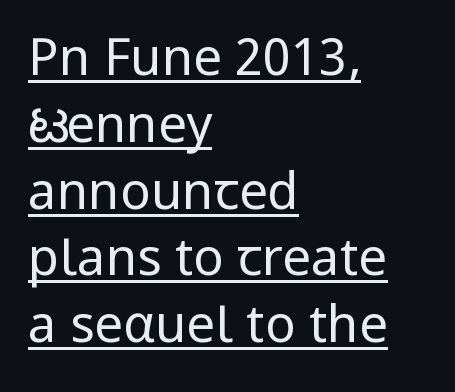
{"serif": "no", "italic": "no", "bold": "no", "weight": "regular", "width": "condensed", "stroke_contrast": "low", "x_height": "large", "monospaced": "no", "underline": "yes", "align": "left", "line_spacing": "normal", "line_spacing_ratio": 1.31, "letter_spacing": "normal", "letter_spacing_em": 0.0, "glyph_px": 51}
